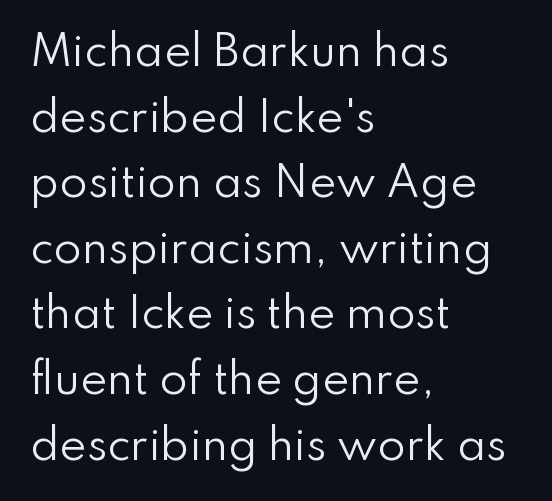
{"serif": "no", "italic": "no", "bold": "no", "weight": "regular", "width": "normal", "stroke_contrast": "low", "x_height": "small", "monospaced": "no", "underline": "no", "align": "left", "line_spacing": "normal", "line_spacing_ratio": 1.6, "letter_spacing": "normal", "letter_spacing_em": 0.0, "glyph_px": 41}
